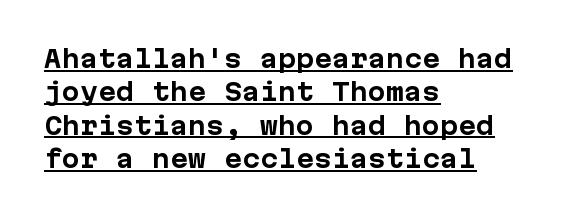
Q: Is the text bold? A: Yes.
Q: Is the text italic (slanted)? A: No, it is upright.
Q: Is the text underlined? A: Yes.
Q: How is the paragraph aligned? A: Left-aligned.
Q: Is the spacing between letters normal or unusually wide? A: Normal.
Q: Is the spacing between lines tight, normal or loose? A: Normal.
